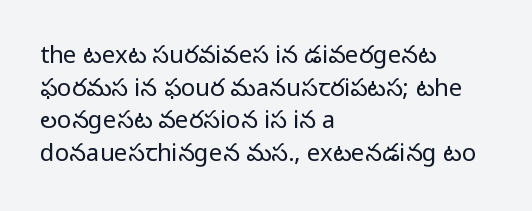
The image shows 24 px text type, upright; set left-aligned, normal line spacing (1.36x), normal letter spacing, not underlined.
